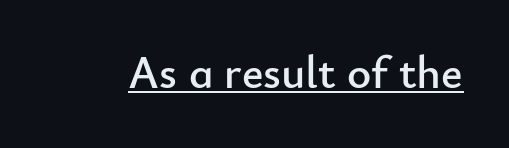
A roman cut, with each character standing at attention. The letterforms sit shoulder to shoulder at normal distance. Looks like someone drew a line under every word here. A typesetter would call this proportional, since set widths differ per character. Type style note: lacks serifs.
